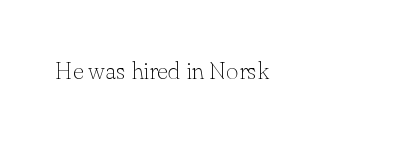
The image shows 24 px text type, upright; set normal letter spacing, not underlined.
